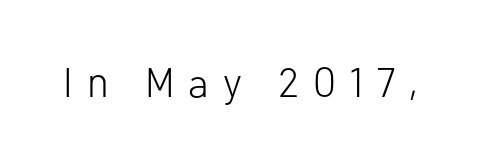
Q: Is the text bold? A: No.
Q: Is the text italic (slanted)? A: No, it is upright.
Q: Is the typeface a serif or a sans-serif typeface? A: Sans-serif.
Q: Is the text underlined? A: No.
Q: Is the spacing between letters normal or unusually wide? A: Unusually wide.
Q: Width (condensed, normal, or wide)? A: Normal.
Q: Stroke contrast? A: Low.
Q: x-height? A: Medium.
Q: Monospaced? A: No.
